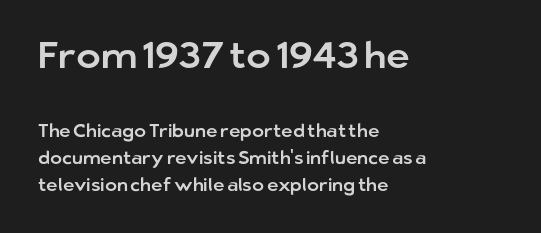
The image shows 37 px sans-serif type, upright; set left-aligned, normal line spacing (1.48x), normal letter spacing, not underlined; the first (top) block is 2.06x larger; low stroke contrast and a medium x-height.
